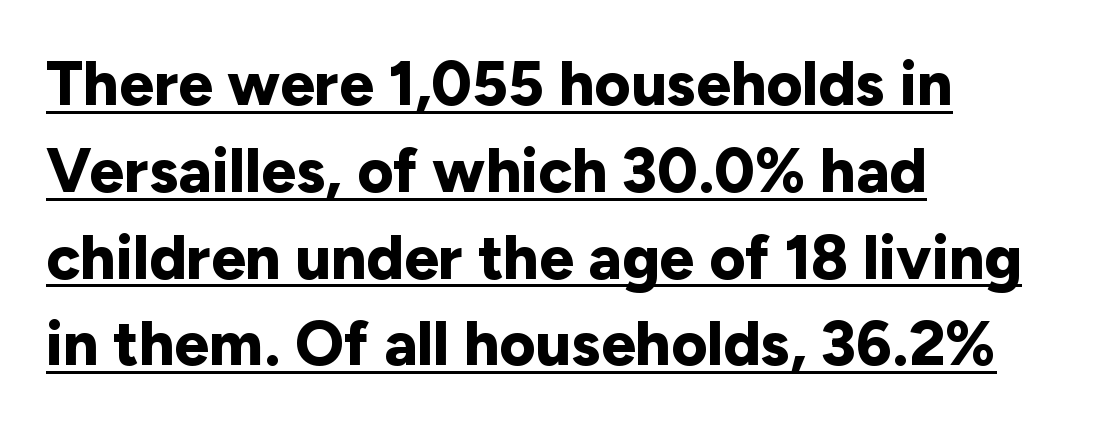
The image shows 62 px bold sans-serif type, upright; set left-aligned, normal line spacing (1.4x), normal letter spacing, underlined; low stroke contrast and a medium x-height.
